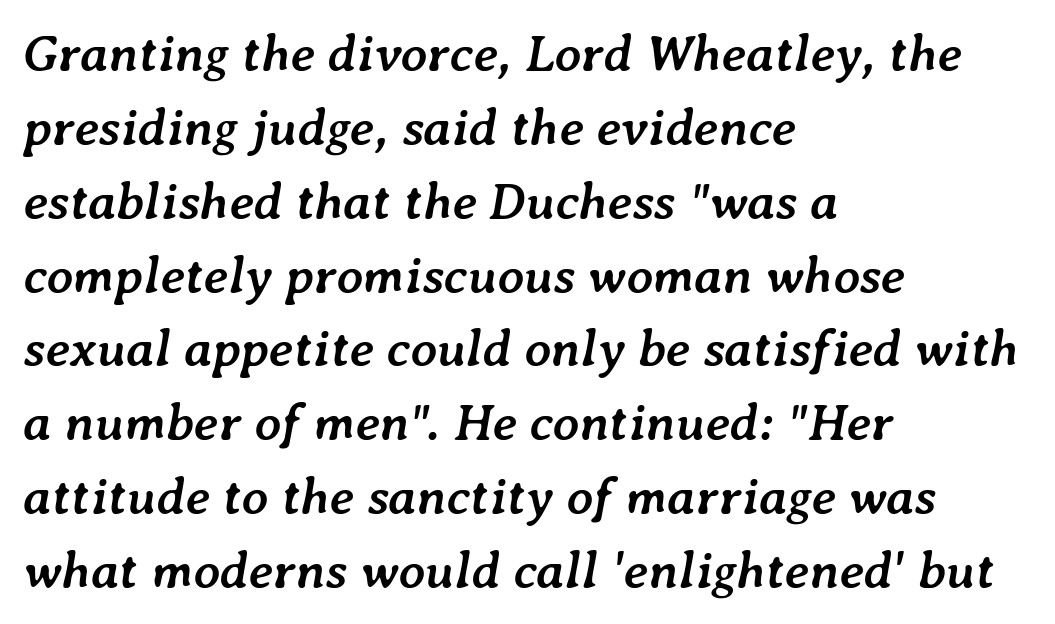
The image shows 52 px semibold type, italic (leaning right); set left-aligned, normal line spacing (1.42x), normal letter spacing, not underlined; low stroke contrast and a medium x-height.
